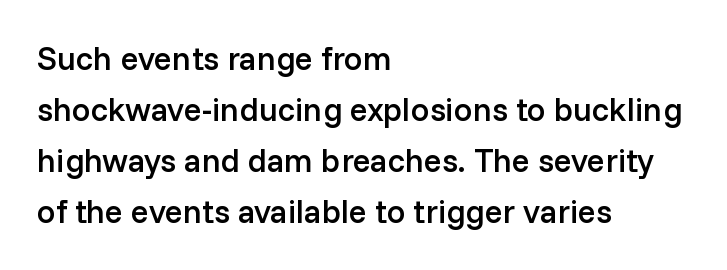
Q: Is the text bold? A: Semi-bold.
Q: Is the text italic (slanted)? A: No, it is upright.
Q: Is the typeface a serif or a sans-serif typeface? A: Sans-serif.
Q: Is the text underlined? A: No.
Q: How is the paragraph aligned? A: Left-aligned.
Q: Is the spacing between letters normal or unusually wide? A: Normal.
Q: Is the spacing between lines tight, normal or loose? A: Normal.
Q: Width (condensed, normal, or wide)? A: Normal.
Q: Stroke contrast? A: Low.
Q: x-height? A: Medium.
Q: Monospaced? A: No.
